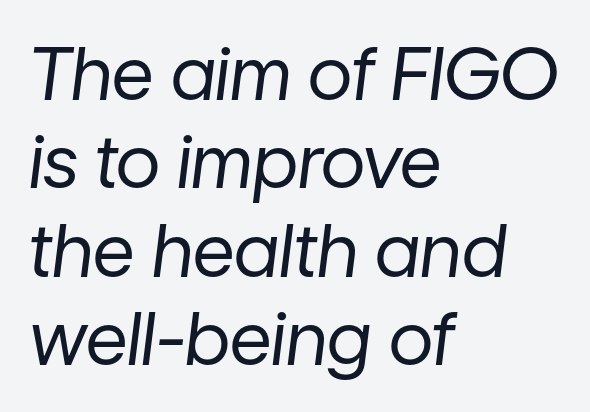
You could not count columns in this text — the font is proportionally spaced. Characters follow at the spacing the type designer built in. Stem width sits at or under what a default text font uses. The foot of each line stays bare and open. Rendered with sloped, italic letterforms. Short and long lines alike share a common starting point at left.
